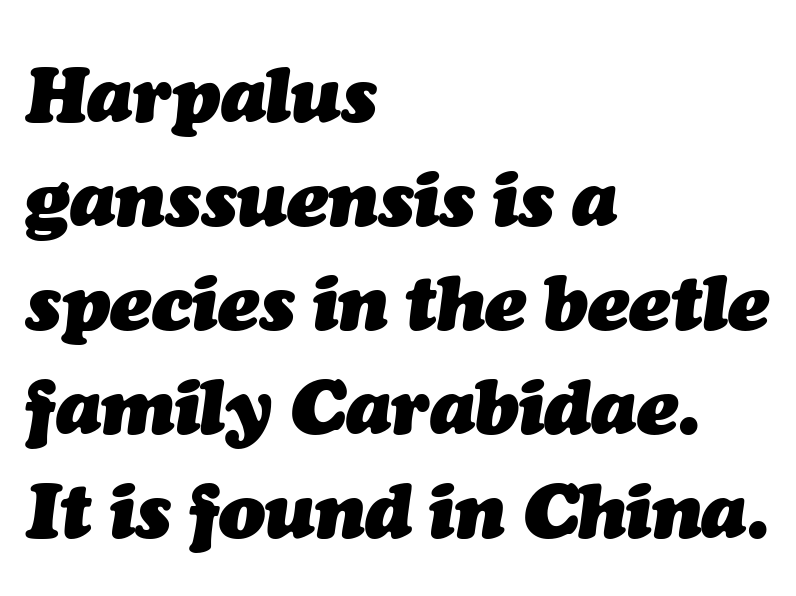
Q: Is the text bold? A: Yes.
Q: Is the text italic (slanted)? A: Yes, it leans right by about 7 degrees.
Q: Is the text underlined? A: No.
Q: How is the paragraph aligned? A: Left-aligned.
Q: Is the spacing between letters normal or unusually wide? A: Normal.
Q: Is the spacing between lines tight, normal or loose? A: Normal.
Q: Width (condensed, normal, or wide)? A: Normal.
Q: Stroke contrast? A: Medium.
Q: x-height? A: Medium.
Q: Monospaced? A: No.
